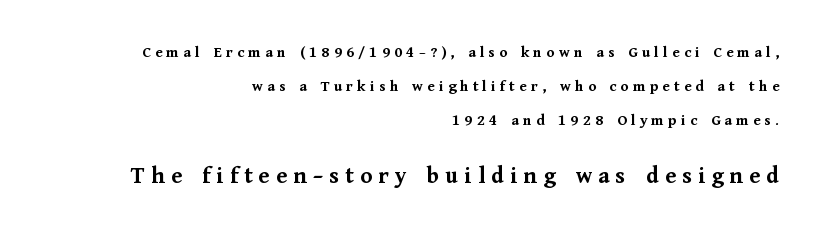
Unmarked baselines from the first word to the last. Type size steps up from the first block to the second. Line ends are locked; line starts wander. This sample uses an upright cut, with every glyph sitting square on the baseline. Set as a true bold cut, around the 700 mark.
